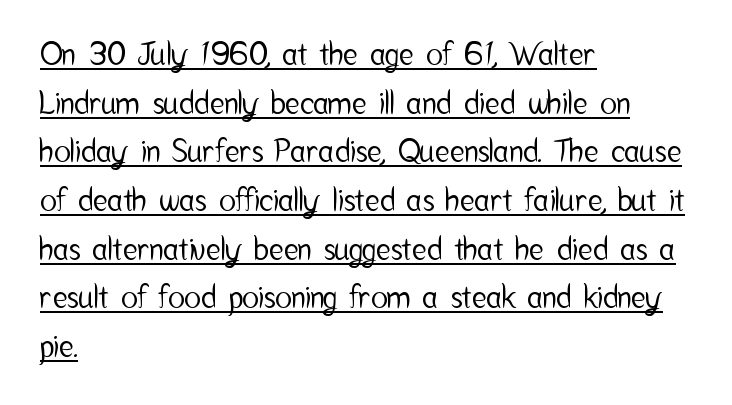
{"serif": "no", "italic": "no", "width": "condensed", "stroke_contrast": "low", "x_height": "medium", "monospaced": "no", "underline": "yes", "align": "left", "line_spacing": "normal", "line_spacing_ratio": 1.57, "letter_spacing": "normal", "letter_spacing_em": 0.0, "glyph_px": 31}
